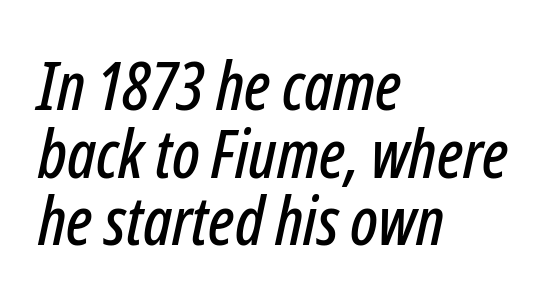
Q: Is the text italic (slanted)? A: Yes, it leans right by about 12 degrees.
Q: Is the text underlined? A: No.
Q: How is the paragraph aligned? A: Left-aligned.
Q: Is the spacing between letters normal or unusually wide? A: Normal.
Q: Is the spacing between lines tight, normal or loose? A: Tight.
Q: Width (condensed, normal, or wide)? A: Condensed.
Q: Stroke contrast? A: Low.
Q: x-height? A: Medium.
Q: Monospaced? A: No.
